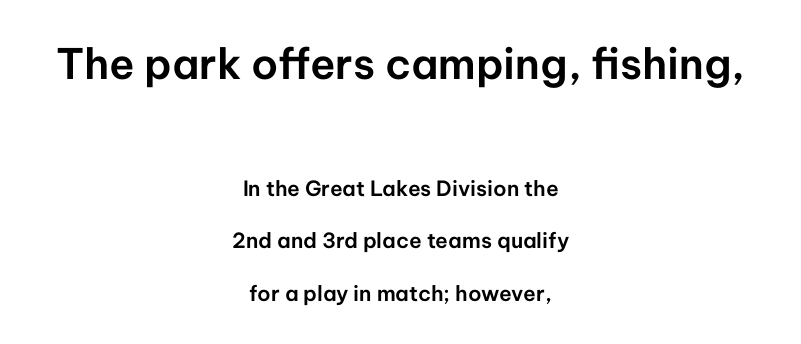
Each line is balanced around a shared central axis. The emphasis by scale lands on block number one, above. Here the designer chose a conventional face with non-uniform glyph widths. Vertical strokes here are truly vertical.
